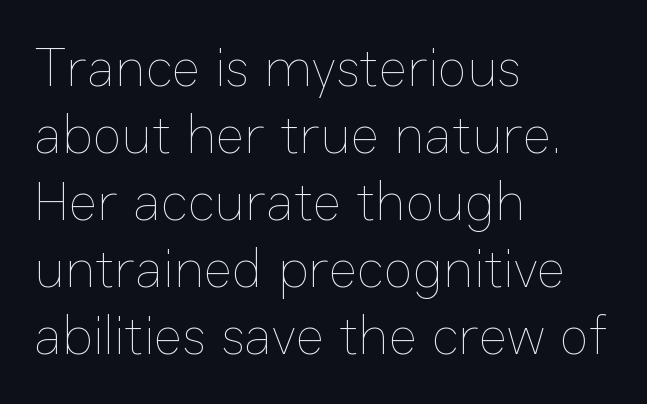
{"italic": "no", "bold": "no", "weight": "thin", "width": "normal", "stroke_contrast": "low", "x_height": "medium", "monospaced": "no", "underline": "no", "align": "left", "line_spacing_ratio": 1.22, "letter_spacing": "normal", "letter_spacing_em": 0.0, "glyph_px": 55}
